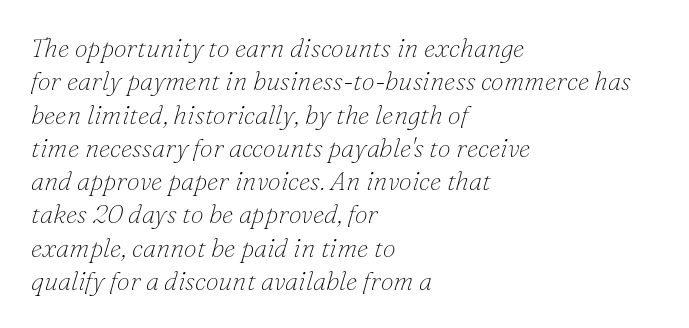
The image shows 26 px text type, italic (leaning right); set left-aligned, normal line spacing (1.28x), normal letter spacing, not underlined.
